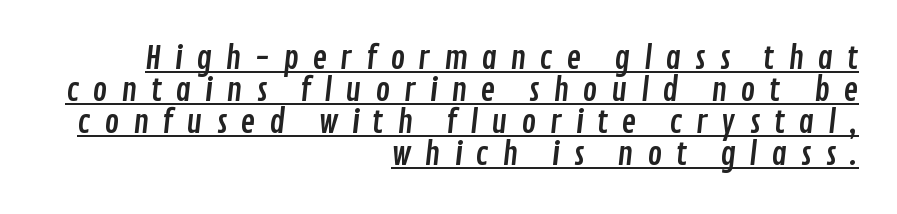
Q: Is the typeface a serif or a sans-serif typeface? A: Sans-serif.
Q: Is the text underlined? A: Yes.
Q: How is the paragraph aligned? A: Right-aligned.
Q: Is the spacing between letters normal or unusually wide? A: Unusually wide.
Q: Is the spacing between lines tight, normal or loose? A: Tight.
Q: Width (condensed, normal, or wide)? A: Condensed.
Q: Stroke contrast? A: Low.
Q: x-height? A: Medium.
Q: Monospaced? A: No.
